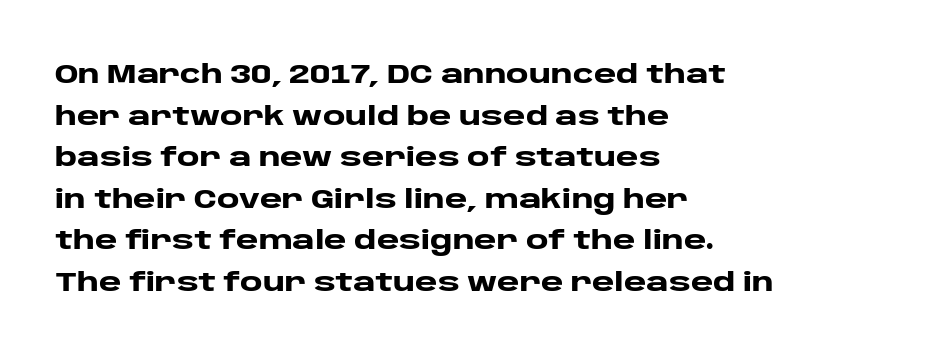
This sample keeps an unexceptional amount of space between lines. Which margin do the lines hug? The left one — the right edge is uneven. The specimen omits any rule beneath the text block's lines. Students, note that the glyphs here touch the page at normal intervals. This is heavy type, rendered in bold.
